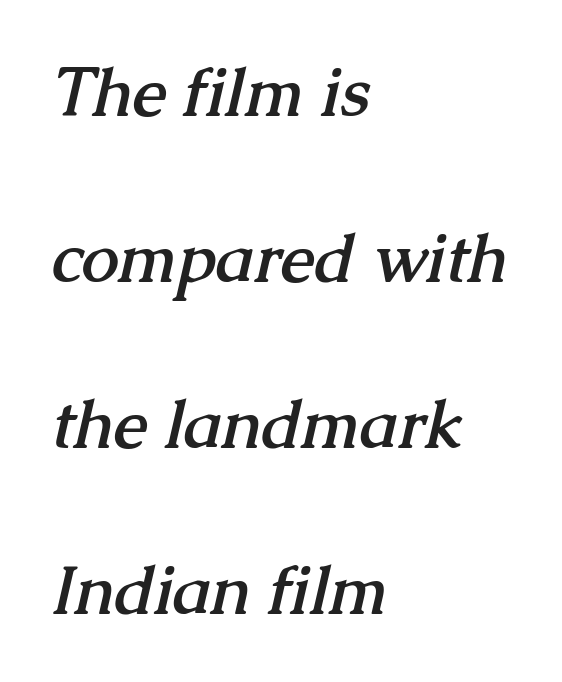
Q: Is the text bold? A: Yes.
Q: Is the typeface a serif or a sans-serif typeface? A: Serif.
Q: Is the text underlined? A: No.
Q: How is the paragraph aligned? A: Left-aligned.
Q: Is the spacing between letters normal or unusually wide? A: Normal.
Q: Is the spacing between lines tight, normal or loose? A: Loose.
Q: Width (condensed, normal, or wide)? A: Normal.
Q: Stroke contrast? A: Medium.
Q: x-height? A: Medium.
Q: Monospaced? A: No.
